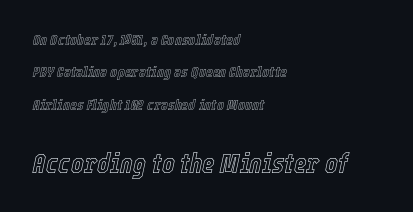
Q: Is the text italic (slanted)? A: Yes, it leans right by about 12 degrees.
Q: Is the text underlined? A: No.
Q: How is the paragraph aligned? A: Left-aligned.
Q: Is the spacing between letters normal or unusually wide? A: Normal.
Q: Is the spacing between lines tight, normal or loose? A: Loose.
Q: Which block of text is set in a larger size, the first (top) or the second (bottom)? A: The second (bottom) one.
